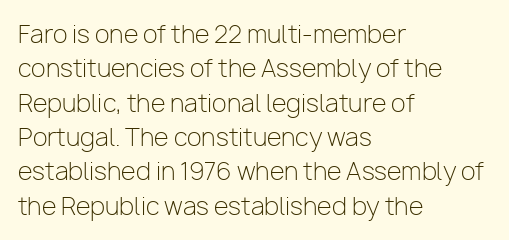
{"italic": "no", "bold": "no", "underline": "no", "align": "left", "line_spacing": "normal", "line_spacing_ratio": 1.43, "letter_spacing": "normal", "letter_spacing_em": 0.0, "glyph_px": 24}
